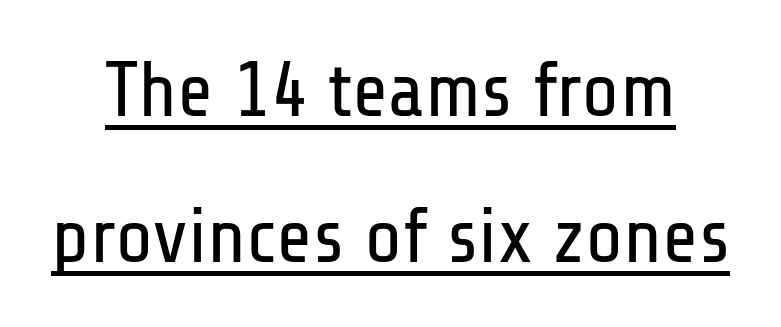
{"serif": "no", "italic": "no", "bold": "no", "weight": "regular", "width": "condensed", "stroke_contrast": "low", "x_height": "medium", "monospaced": "no", "underline": "yes", "line_spacing_ratio": 1.87, "letter_spacing": "normal", "letter_spacing_em": 0.0, "glyph_px": 78}
